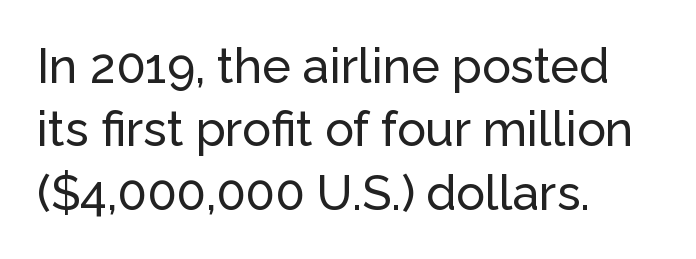
{"serif": "no", "italic": "no", "width": "normal", "stroke_contrast": "low", "x_height": "medium", "monospaced": "no", "underline": "no", "align": "left", "line_spacing": "normal", "line_spacing_ratio": 1.32, "letter_spacing": "normal", "letter_spacing_em": 0.0, "glyph_px": 48}
